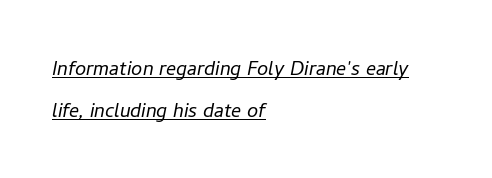
The image shows 25 px text type, italic (leaning right); set left-aligned, normal line spacing (1.69x), normal letter spacing, underlined.
